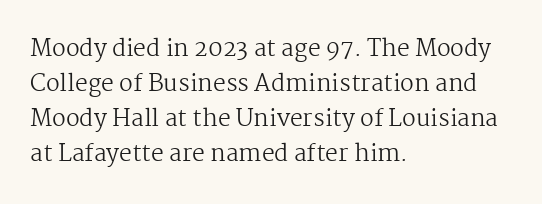
Q: Is the text bold? A: No.
Q: Is the text italic (slanted)? A: No, it is upright.
Q: Is the text underlined? A: No.
Q: How is the paragraph aligned? A: Left-aligned.
Q: Is the spacing between letters normal or unusually wide? A: Normal.
Q: Is the spacing between lines tight, normal or loose? A: Normal.
